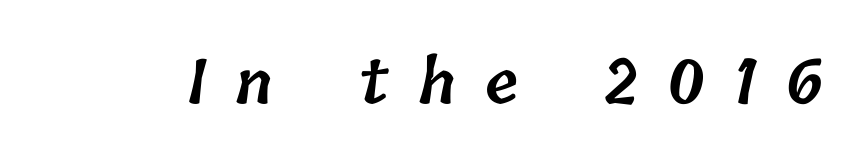
Q: Is the text bold? A: Semi-bold.
Q: Is the text underlined? A: No.
Q: Is the spacing between letters normal or unusually wide? A: Unusually wide.
Q: Width (condensed, normal, or wide)? A: Normal.
Q: Stroke contrast? A: Low.
Q: x-height? A: Medium.
Q: Monospaced? A: No.
